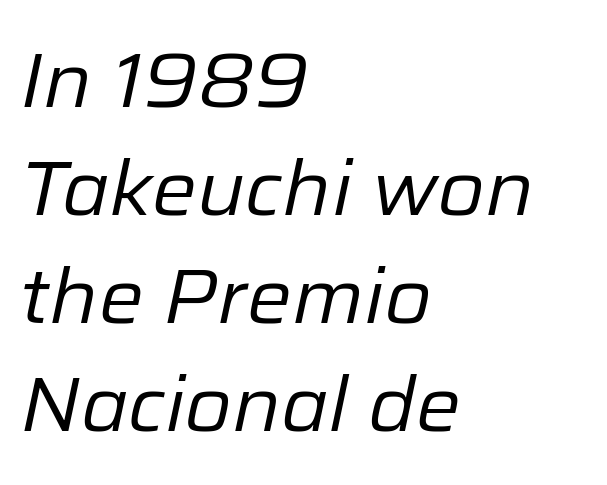
Q: Is the text bold? A: No.
Q: Is the text italic (slanted)? A: Yes, it leans right by about 12 degrees.
Q: Is the text underlined? A: No.
Q: How is the paragraph aligned? A: Left-aligned.
Q: Is the spacing between letters normal or unusually wide? A: Normal.
Q: Is the spacing between lines tight, normal or loose? A: Normal.
Q: Width (condensed, normal, or wide)? A: Normal.
Q: Stroke contrast? A: Low.
Q: x-height? A: Medium.
Q: Monospaced? A: No.
